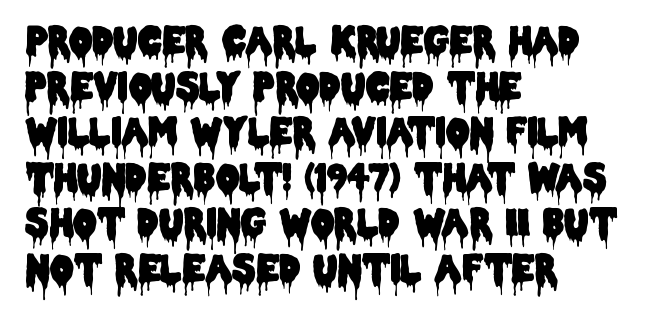
The axis of the letterforms is exactly vertical. Spacing verdict: proportional, widths tailored to each character. Each word holds together tightly as a unit, with standard inter-letter gaps. In CSS terms this would be text-align: left. I'd call this a sans setting — the letters go barefoot. The foot of each line stays bare and open.
